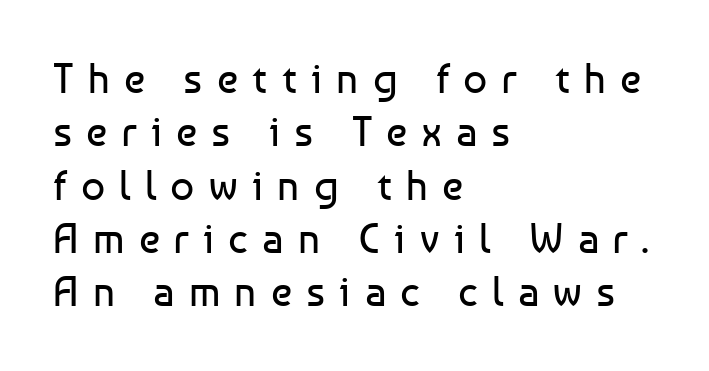
{"serif": "no", "italic": "no", "bold": "no", "weight": "regular", "width": "normal", "stroke_contrast": "low", "x_height": "medium", "monospaced": "no", "underline": "no", "align": "left", "line_spacing": "normal", "line_spacing_ratio": 1.27, "letter_spacing": "wide", "letter_spacing_em": 0.34, "glyph_px": 42}
